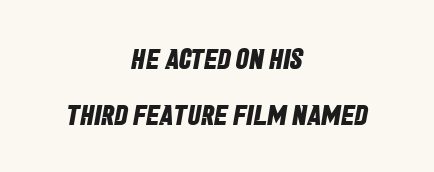
The image shows 29 px bold, condensed sans-serif type; set centered, loose line spacing (1.94x), normal letter spacing, not underlined; low stroke contrast and a large x-height.
